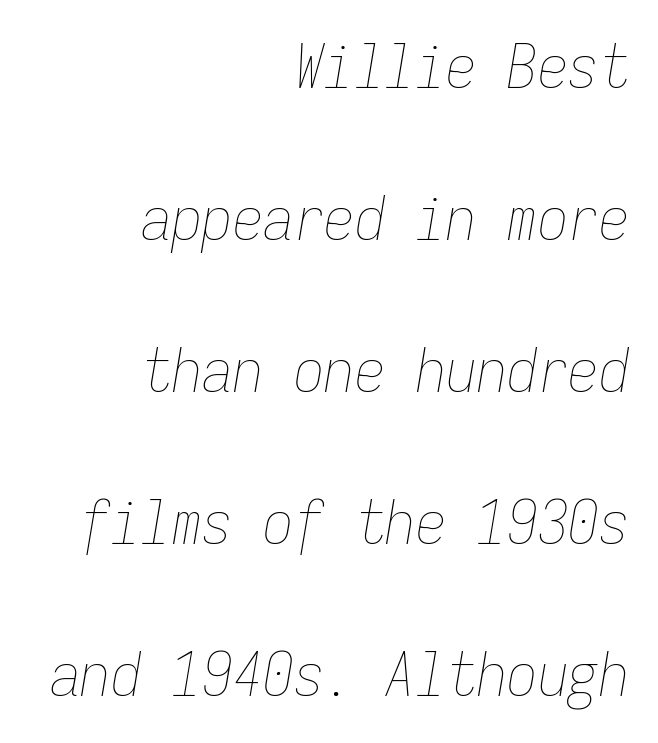
Q: Is the text bold? A: No.
Q: Is the text italic (slanted)? A: Yes, it leans right by about 9 degrees.
Q: Is the text underlined? A: No.
Q: How is the paragraph aligned? A: Right-aligned.
Q: Is the spacing between letters normal or unusually wide? A: Normal.
Q: Is the spacing between lines tight, normal or loose? A: Loose.
Q: Width (condensed, normal, or wide)? A: Condensed.
Q: Stroke contrast? A: Low.
Q: x-height? A: Medium.
Q: Monospaced? A: Yes.
